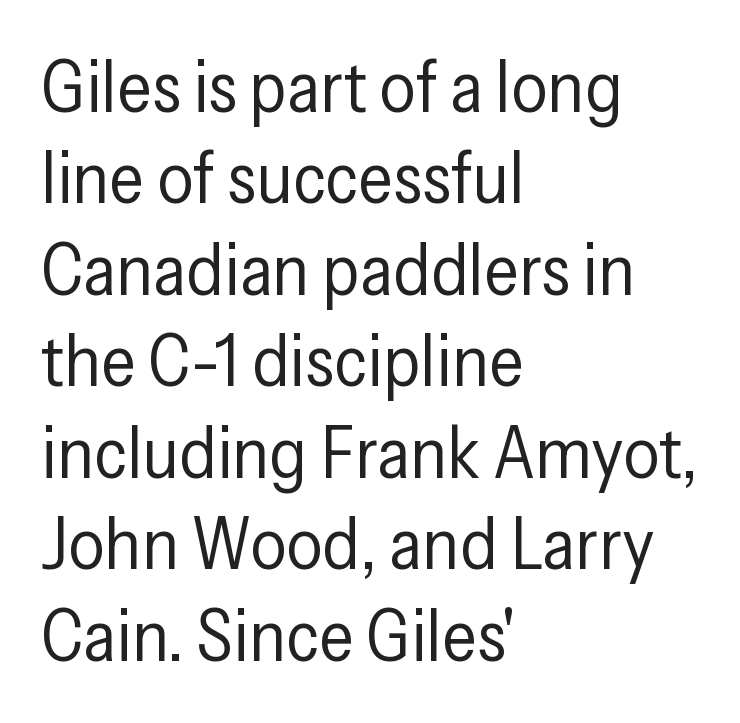
{"serif": "no", "italic": "no", "bold": "no", "weight": "regular", "width": "condensed", "stroke_contrast": "low", "x_height": "medium", "monospaced": "no", "underline": "no", "align": "left", "line_spacing": "normal", "line_spacing_ratio": 1.27, "letter_spacing": "normal", "letter_spacing_em": 0.0, "glyph_px": 72}
